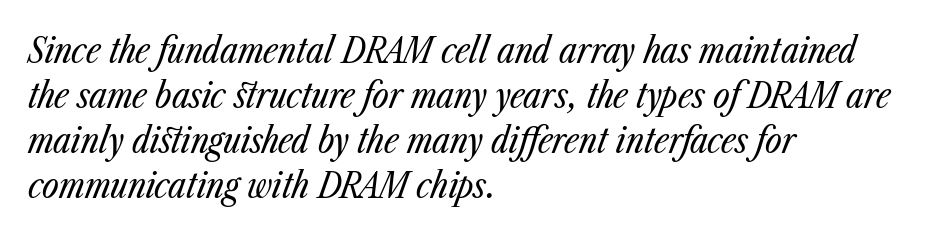
Regular leading. Tracking here is standard; glyphs follow each other at the usual distance. Caption: face not bold, strokes unweighted. Does the copy run flush right? No — it runs flush left. Is this a fixed-width face? No — the glyphs have proportional, varying widths.
